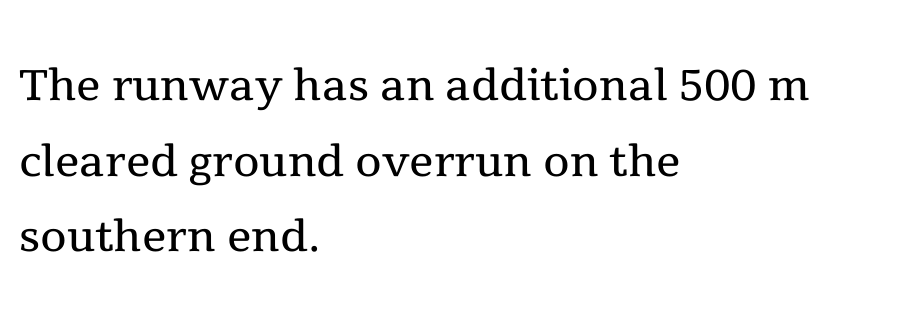
Q: Is the text bold? A: No.
Q: Is the text italic (slanted)? A: No, it is upright.
Q: Is the typeface a serif or a sans-serif typeface? A: Serif.
Q: Is the text underlined? A: No.
Q: How is the paragraph aligned? A: Left-aligned.
Q: Is the spacing between letters normal or unusually wide? A: Normal.
Q: Width (condensed, normal, or wide)? A: Normal.
Q: x-height? A: Medium.
Q: Monospaced? A: No.
